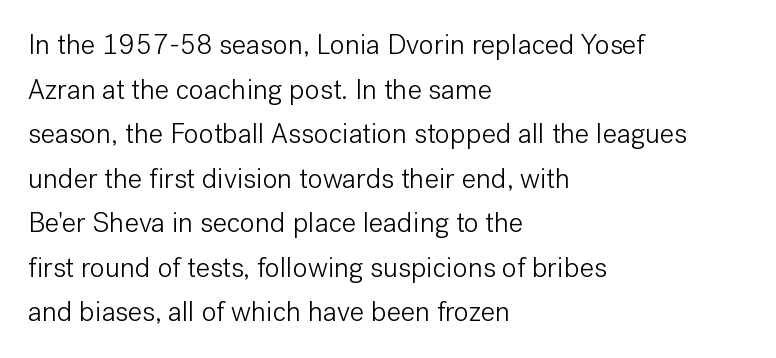
Q: Is the text bold? A: No.
Q: Is the text italic (slanted)? A: No, it is upright.
Q: Is the typeface a serif or a sans-serif typeface? A: Sans-serif.
Q: Is the text underlined? A: No.
Q: How is the paragraph aligned? A: Left-aligned.
Q: Is the spacing between letters normal or unusually wide? A: Normal.
Q: Is the spacing between lines tight, normal or loose? A: Normal.
Q: Width (condensed, normal, or wide)? A: Normal.
Q: Stroke contrast? A: Low.
Q: x-height? A: Medium.
Q: Monospaced? A: No.
